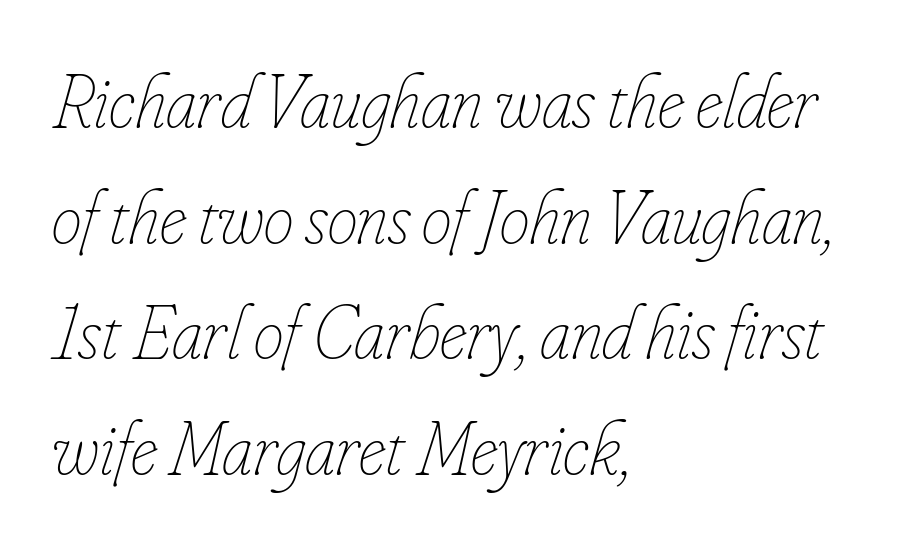
No heavy texture on the line: the type isn't bold. This sample uses plain, unmodified letter spacing. The whole block is typeset with a tilt. One glance says typical: line gaps are just what's usual. Is the block centered? No — it sits flush against the left margin.
